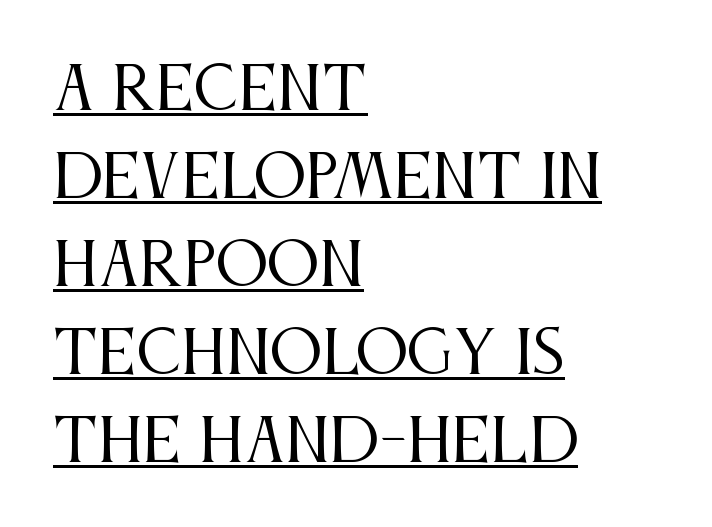
Q: Is the text bold? A: No.
Q: Is the text italic (slanted)? A: No, it is upright.
Q: Is the typeface a serif or a sans-serif typeface? A: Serif.
Q: Is the text underlined? A: Yes.
Q: How is the paragraph aligned? A: Left-aligned.
Q: Is the spacing between letters normal or unusually wide? A: Normal.
Q: Is the spacing between lines tight, normal or loose? A: Normal.
Q: Width (condensed, normal, or wide)? A: Condensed.
Q: Stroke contrast? A: Medium.
Q: x-height? A: Large.
Q: Monospaced? A: No.
